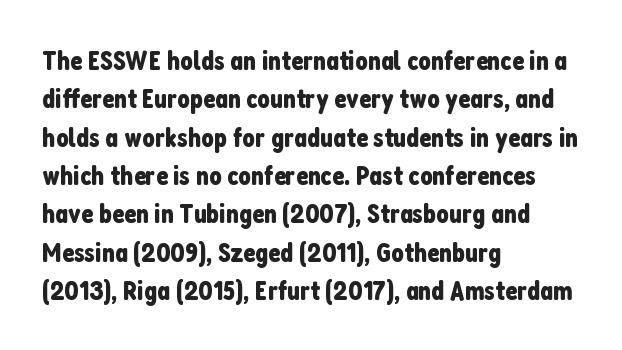
{"serif": "no", "italic": "no", "width": "condensed", "stroke_contrast": "low", "x_height": "medium", "monospaced": "no", "underline": "no", "align": "left", "line_spacing": "normal", "line_spacing_ratio": 1.37, "letter_spacing": "normal", "letter_spacing_em": 0.0, "glyph_px": 28}
